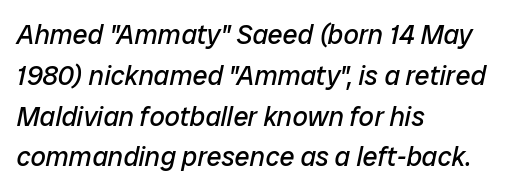
The image shows 27 px text type, italic (leaning right); set left-aligned, normal line spacing (1.51x), normal letter spacing, not underlined.
